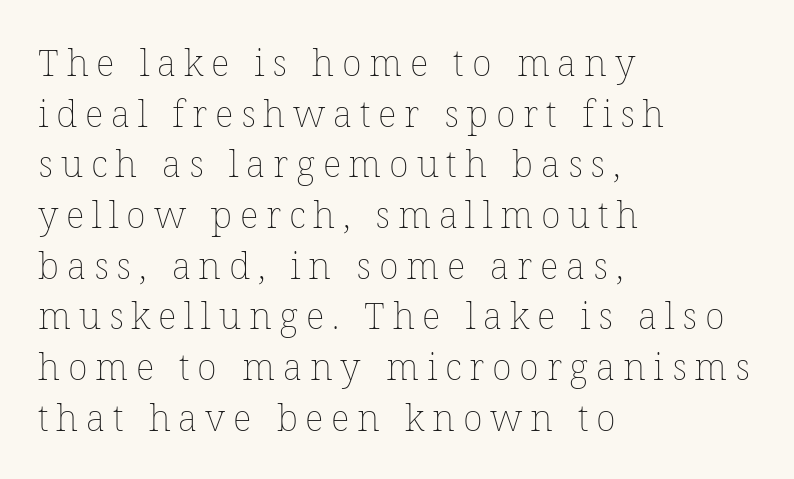
Check under the words: just untouched page. Character widths vary here, with narrow letters taking less room than wide ones. Compared with typical paragraphs, the rows here are spaced about the same. The font is comparable to plain body text, perhaps lighter.
